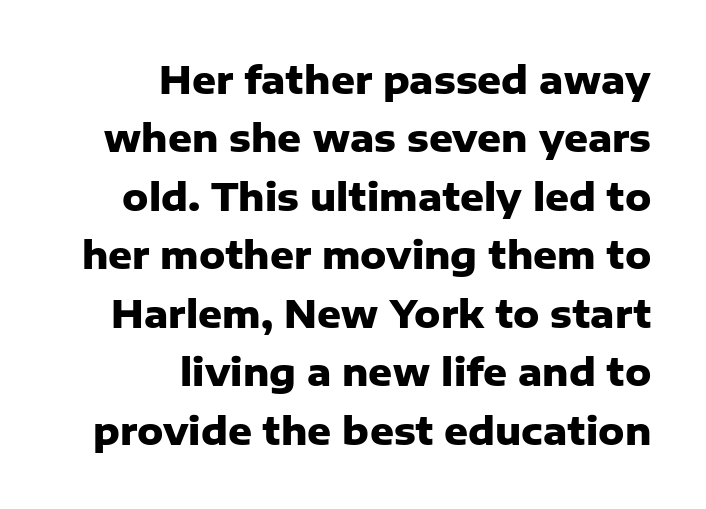
Q: Is the text bold? A: Yes.
Q: Is the text italic (slanted)? A: No, it is upright.
Q: Is the typeface a serif or a sans-serif typeface? A: Sans-serif.
Q: Is the text underlined? A: No.
Q: How is the paragraph aligned? A: Right-aligned.
Q: Is the spacing between letters normal or unusually wide? A: Normal.
Q: Is the spacing between lines tight, normal or loose? A: Normal.
Q: Width (condensed, normal, or wide)? A: Normal.
Q: Stroke contrast? A: Low.
Q: x-height? A: Medium.
Q: Monospaced? A: No.
